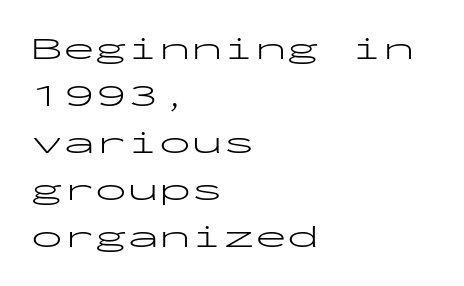
Q: Is the text bold? A: No.
Q: Is the text italic (slanted)? A: No, it is upright.
Q: Is the typeface a serif or a sans-serif typeface? A: Sans-serif.
Q: Is the text underlined? A: No.
Q: How is the paragraph aligned? A: Left-aligned.
Q: Is the spacing between letters normal or unusually wide? A: Normal.
Q: Is the spacing between lines tight, normal or loose? A: Normal.
Q: Width (condensed, normal, or wide)? A: Wide.
Q: Stroke contrast? A: Low.
Q: x-height? A: Medium.
Q: Monospaced? A: Yes.
